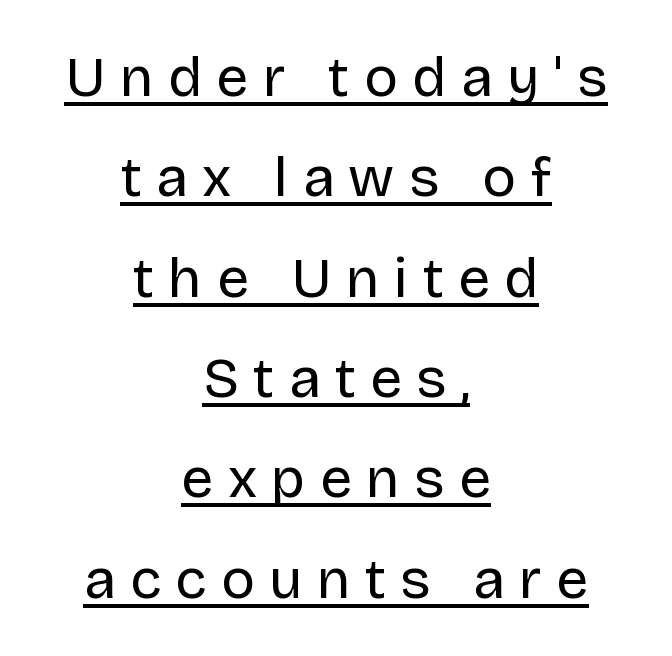
The image shows 57 px regular-weight sans-serif type, upright; set centered, line spacing 1.76x, unusually wide letter spacing (+0.25 em), underlined; low stroke contrast and a large x-height.
